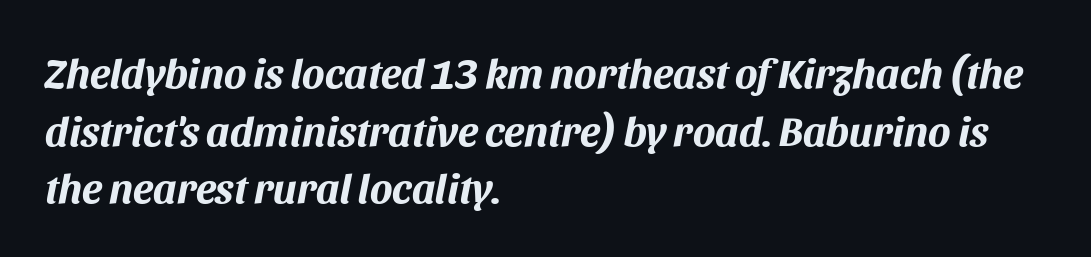
The image shows 42 px bold type, italic (leaning right); set left-aligned, normal line spacing (1.37x), normal letter spacing, not underlined; medium stroke contrast and a large x-height.
